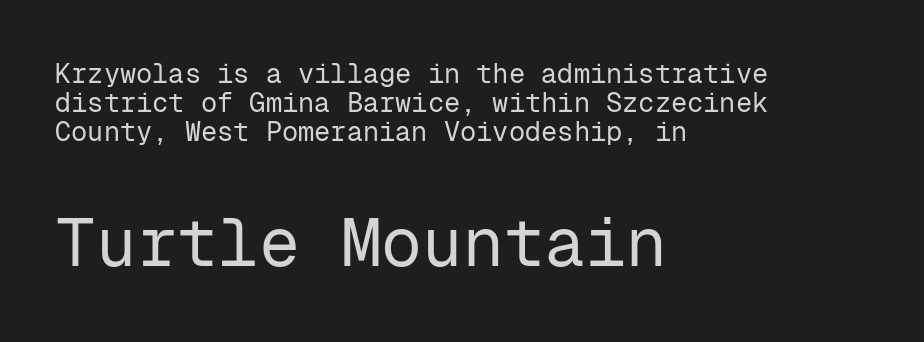
The image shows 68 px regular-weight sans-serif type, upright, monospaced; set left-aligned, tight line spacing (1.08x), normal letter spacing, not underlined; the second (bottom) block is 2.52x larger; low stroke contrast and a medium x-height.
